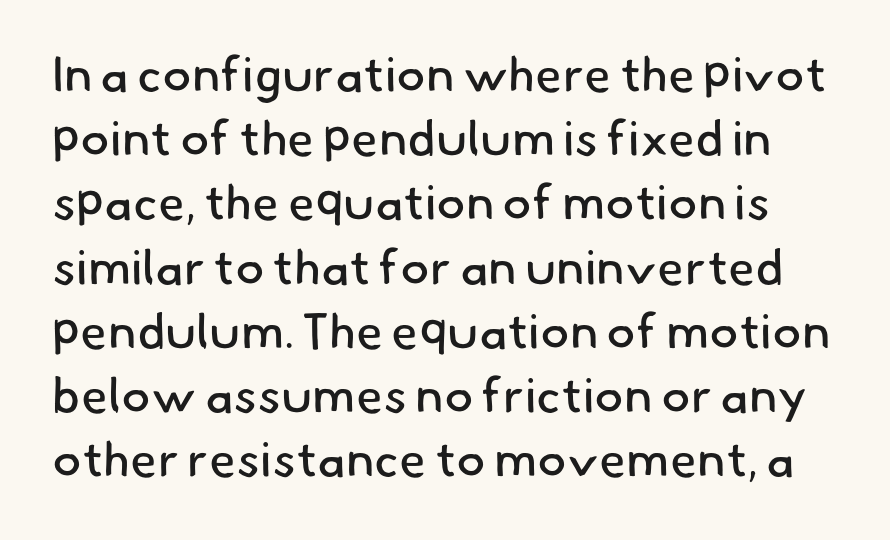
{"serif": "no", "bold": "no", "weight": "regular", "width": "normal", "stroke_contrast": "low", "x_height": "small", "monospaced": "no", "underline": "no", "line_spacing": "normal", "line_spacing_ratio": 1.31, "letter_spacing": "normal", "letter_spacing_em": 0.0, "glyph_px": 49}
